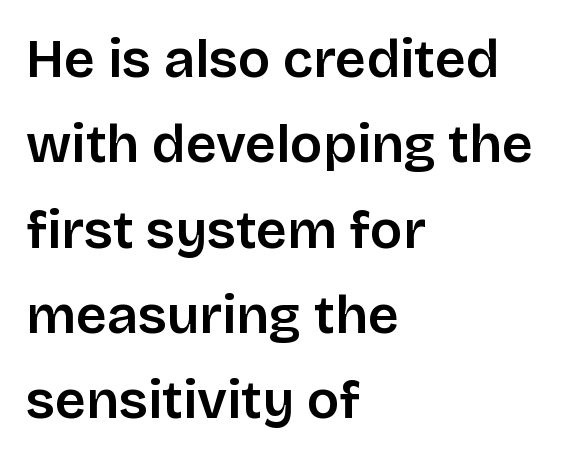
Q: Is the text italic (slanted)? A: No, it is upright.
Q: Is the typeface a serif or a sans-serif typeface? A: Sans-serif.
Q: Is the text underlined? A: No.
Q: How is the paragraph aligned? A: Left-aligned.
Q: Is the spacing between letters normal or unusually wide? A: Normal.
Q: Is the spacing between lines tight, normal or loose? A: Normal.
Q: Width (condensed, normal, or wide)? A: Normal.
Q: Stroke contrast? A: Low.
Q: x-height? A: Large.
Q: Monospaced? A: No.
